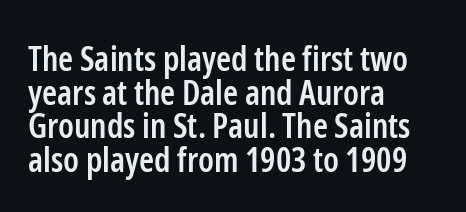
Q: Is the text bold? A: Semi-bold.
Q: Is the text italic (slanted)? A: No, it is upright.
Q: Is the typeface a serif or a sans-serif typeface? A: Sans-serif.
Q: Is the text underlined? A: No.
Q: How is the paragraph aligned? A: Left-aligned.
Q: Is the spacing between letters normal or unusually wide? A: Normal.
Q: Is the spacing between lines tight, normal or loose? A: Tight.
Q: Width (condensed, normal, or wide)? A: Condensed.
Q: Stroke contrast? A: Low.
Q: x-height? A: Medium.
Q: Monospaced? A: No.
